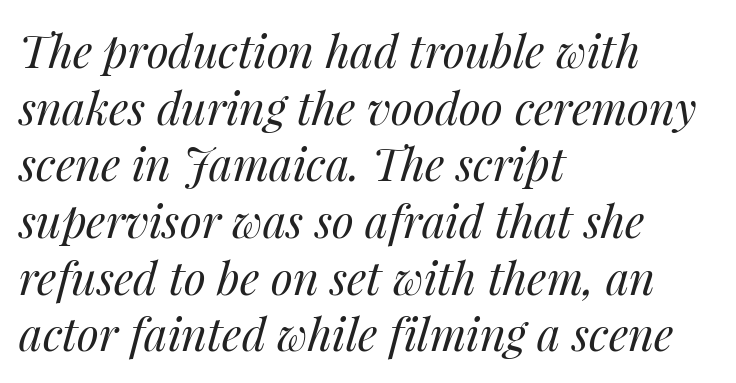
Q: Is the text bold? A: No.
Q: Is the text italic (slanted)? A: Yes, it leans right by about 14 degrees.
Q: Is the text underlined? A: No.
Q: How is the paragraph aligned? A: Left-aligned.
Q: Is the spacing between letters normal or unusually wide? A: Normal.
Q: Is the spacing between lines tight, normal or loose? A: Normal.
Q: Width (condensed, normal, or wide)? A: Normal.
Q: Stroke contrast? A: Medium.
Q: x-height? A: Medium.
Q: Monospaced? A: No.
